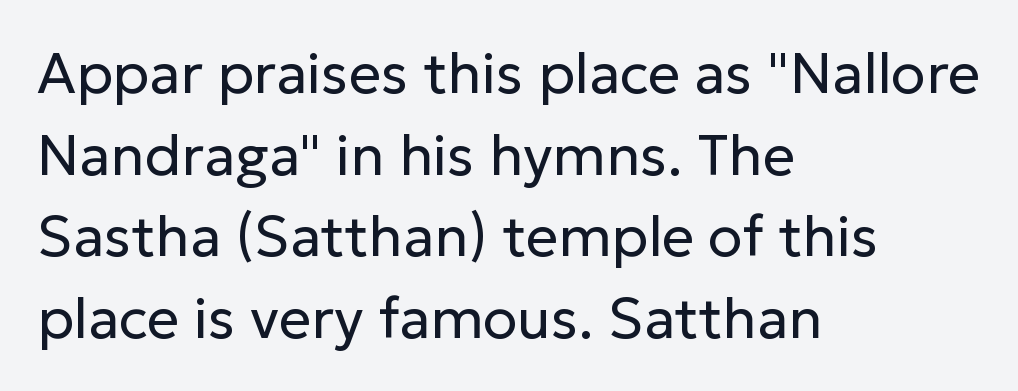
The specimen omits any rule beneath the text block's lines. Caption: multi-line text, flush left, ragged right. The face used here is rendered with its standard letterfit. Think of a printed novel: that variable character pitch is what you see here. Heaviness? Minimal to ordinary, like unemphasized prose. The axis of the letterforms is exactly vertical.
